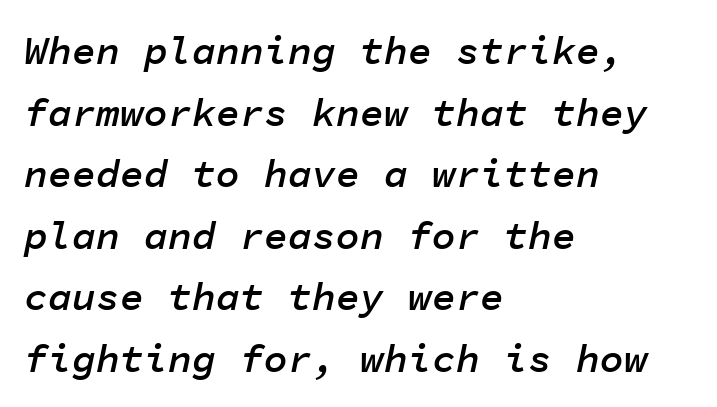
The image shows 40 px semibold type, italic (leaning right), monospaced; set left-aligned, normal line spacing (1.54x), normal letter spacing, not underlined; low stroke contrast and a medium x-height.
